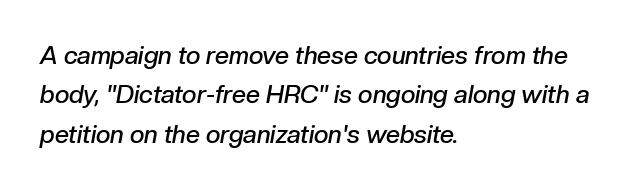
A semibold gives these letters moderate extra thickness, short of bold. Does the leading feel generous? No, just average. Notice how the passage keeps a crisp vertical edge on the left only. Honestly, the letter spacing is just normal — you wouldn't notice it. Just letters on the line, the space beneath them empty.
